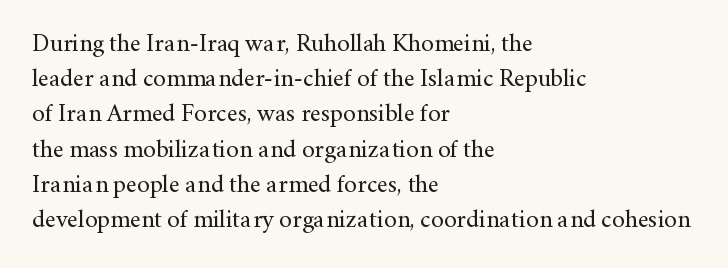
Q: Is the text bold? A: No.
Q: Is the text italic (slanted)? A: No, it is upright.
Q: Is the text underlined? A: No.
Q: How is the paragraph aligned? A: Left-aligned.
Q: Is the spacing between letters normal or unusually wide? A: Normal.
Q: Is the spacing between lines tight, normal or loose? A: Normal.
